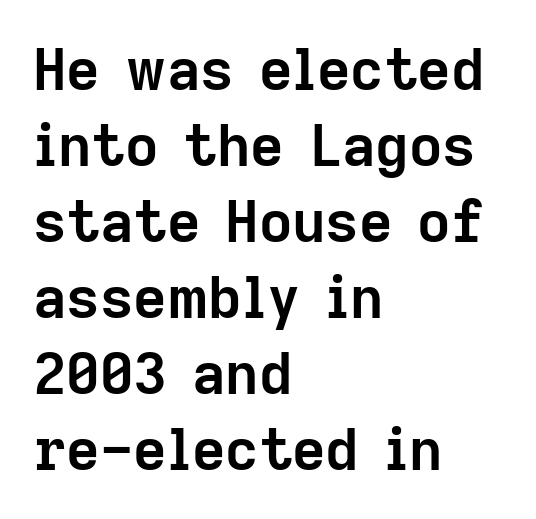
The rag falls on the right side of this text block. A typesetter would label this face a sans. The rendering keeps characters at their native spacing. The area under the type is left untouched. Italic? Not at all — the glyphs are vertical. Each new line begins a customary step beneath the previous one.
